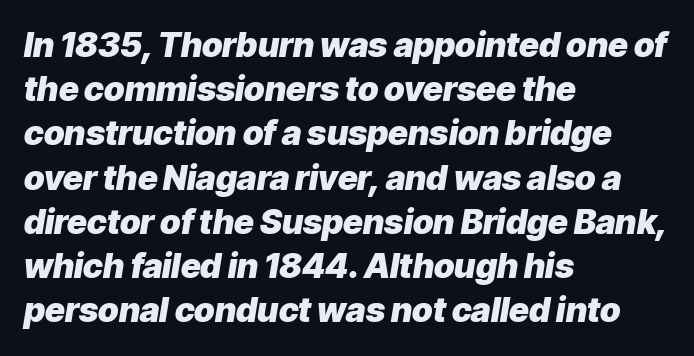
Q: Is the text bold? A: Yes.
Q: Is the text italic (slanted)? A: Yes, it leans right by about 9 degrees.
Q: Is the text underlined? A: No.
Q: How is the paragraph aligned? A: Left-aligned.
Q: Is the spacing between letters normal or unusually wide? A: Normal.
Q: Is the spacing between lines tight, normal or loose? A: Normal.
Q: Width (condensed, normal, or wide)? A: Normal.
Q: Stroke contrast? A: Low.
Q: x-height? A: Medium.
Q: Monospaced? A: No.
